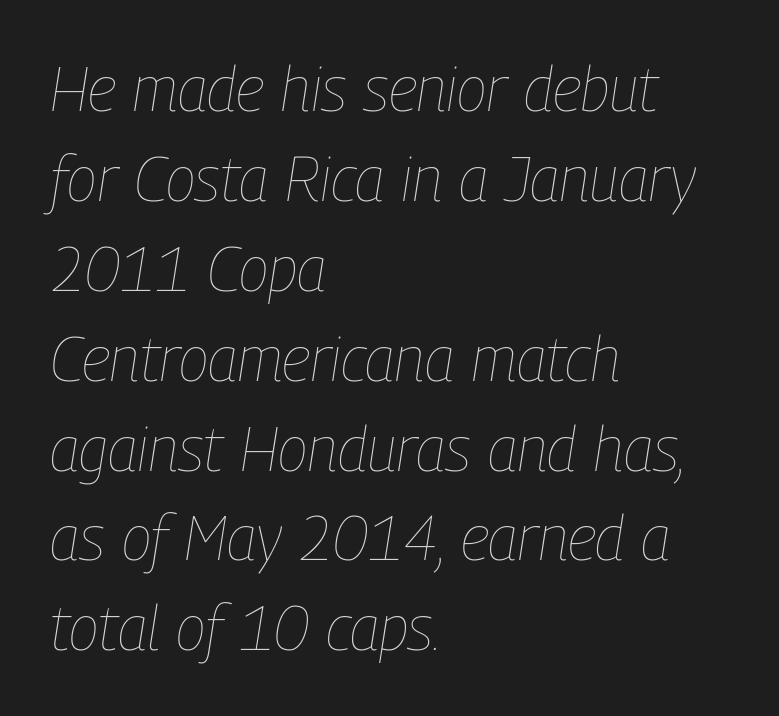
Quick note: underline off. Nothing heavy about these letters — not bold at all. Each letter keeps its own natural width here, so spacing adapts to shape. The axis of the letterforms is tilted away from vertical. Words appear dense and cohesive because spacing is normal.
